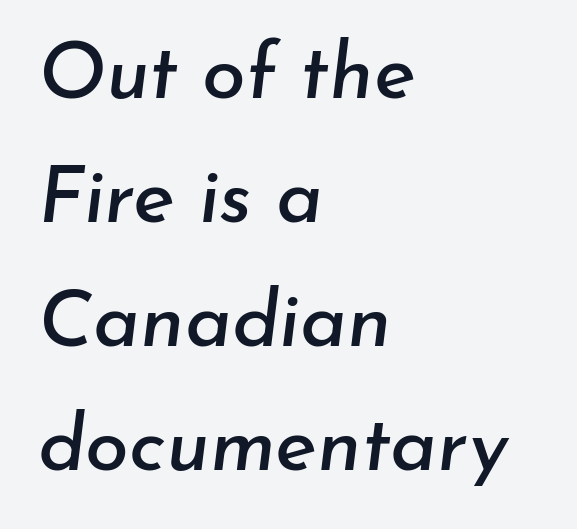
{"italic": "yes", "lean": "right", "slant_degrees": 7, "width": "normal", "stroke_contrast": "low", "x_height": "small", "monospaced": "no", "underline": "no", "align": "left", "line_spacing": "normal", "line_spacing_ratio": 1.57, "letter_spacing": "normal", "letter_spacing_em": 0.0, "glyph_px": 79}
